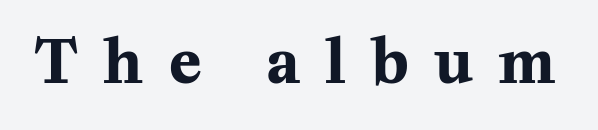
Observe the wide spacing: letters keep a clear distance from each other. To sum up the face: it has serifs. A bare baseline throughout the passage. These lines were composed using upright roman letters. Proportional: the letters do not fall into vertical columns. The rendering uses a bold face; every stroke is thick and dark.
